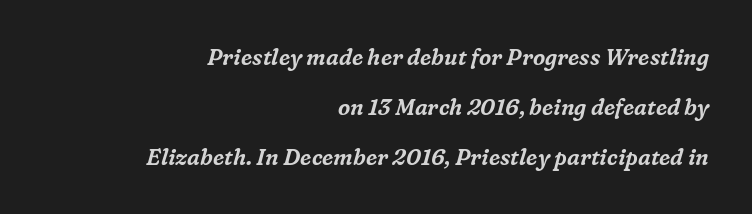
The image shows 22 px text type, italic (leaning right); set right-aligned, loose line spacing (2.27x), normal letter spacing, not underlined.
